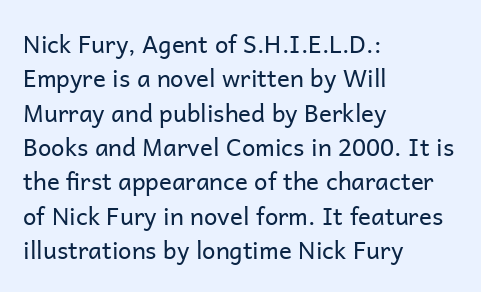
Vertical stems look standard width or narrower in stroke. Default kerning and tracking; the words read as compact shapes. These lines are set flush left with a ragged right edge. The baseline area is clear.
